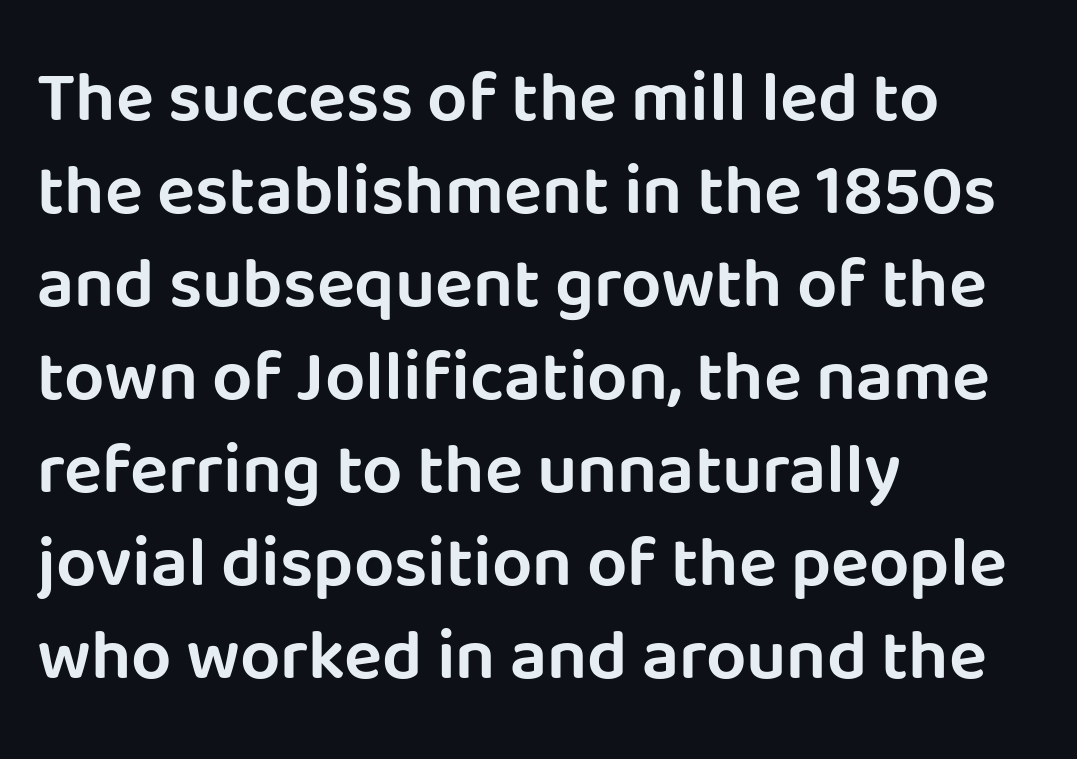
Q: Is the text italic (slanted)? A: No, it is upright.
Q: Is the typeface a serif or a sans-serif typeface? A: Sans-serif.
Q: Is the text underlined? A: No.
Q: How is the paragraph aligned? A: Left-aligned.
Q: Is the spacing between letters normal or unusually wide? A: Normal.
Q: Is the spacing between lines tight, normal or loose? A: Normal.
Q: Width (condensed, normal, or wide)? A: Normal.
Q: Stroke contrast? A: Low.
Q: x-height? A: Large.
Q: Monospaced? A: No.
